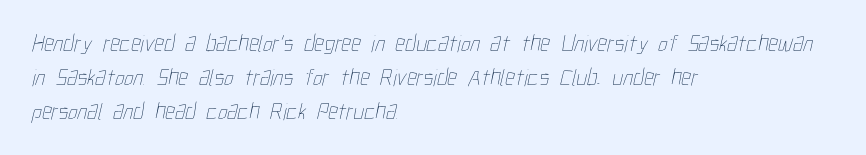
Q: Is the text bold? A: No.
Q: Is the text underlined? A: No.
Q: How is the paragraph aligned? A: Left-aligned.
Q: Is the spacing between letters normal or unusually wide? A: Normal.
Q: Is the spacing between lines tight, normal or loose? A: Normal.
